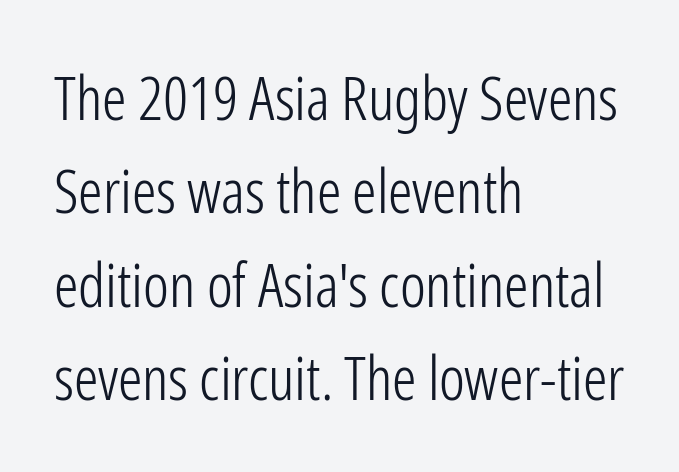
The image shows 61 px light, condensed sans-serif type, upright; set left-aligned, normal line spacing (1.53x), normal letter spacing, not underlined; low stroke contrast and a medium x-height.
